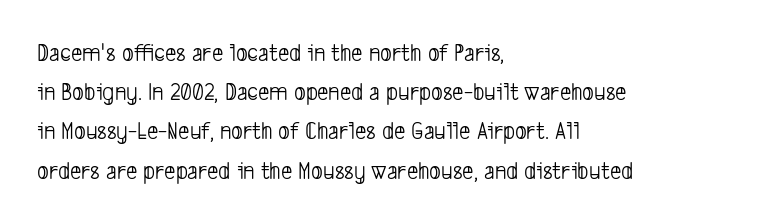
The glyphs are unaccompanied by any horizontal stroke below them. The passage shown is not bold in any degree. Notice how descenders clear the ascenders below comfortably — that's standard leading. Honestly, the letter spacing is just normal — you wouldn't notice it. Caption: multi-line text, flush left, ragged right.
